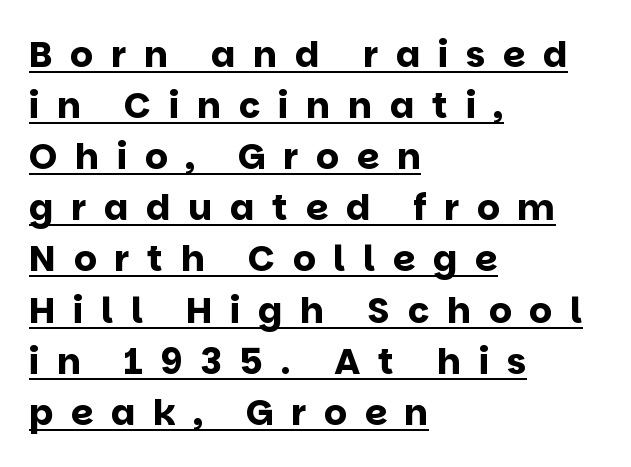
Q: Is the text bold? A: Yes.
Q: Is the text italic (slanted)? A: No, it is upright.
Q: Is the typeface a serif or a sans-serif typeface? A: Sans-serif.
Q: Is the text underlined? A: Yes.
Q: How is the paragraph aligned? A: Left-aligned.
Q: Is the spacing between letters normal or unusually wide? A: Unusually wide.
Q: Is the spacing between lines tight, normal or loose? A: Normal.
Q: Width (condensed, normal, or wide)? A: Normal.
Q: Stroke contrast? A: Low.
Q: x-height? A: Large.
Q: Monospaced? A: No.
